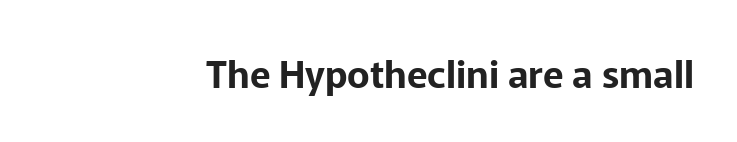
{"serif": "no", "italic": "no", "width": "normal", "stroke_contrast": "low", "x_height": "medium", "monospaced": "no", "underline": "no", "align": "right", "letter_spacing": "normal", "letter_spacing_em": 0.0, "glyph_px": 38}
